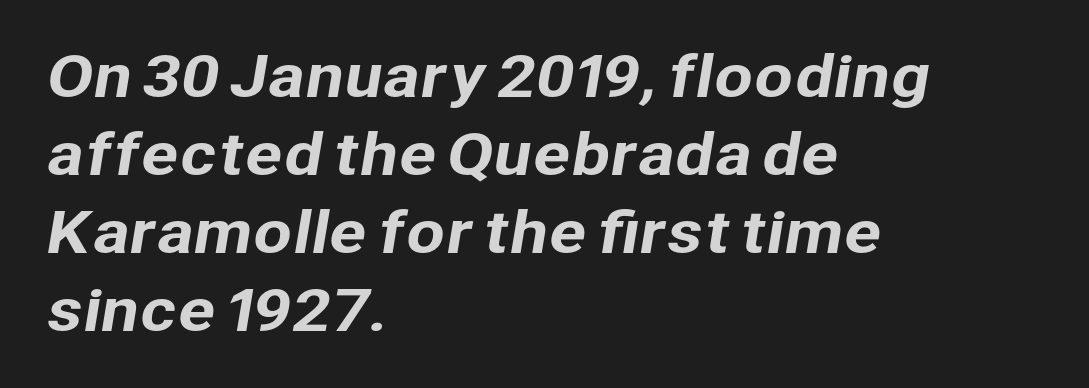
{"serif": "no", "width": "normal", "stroke_contrast": "low", "x_height": "medium", "monospaced": "no", "underline": "no", "align": "left", "line_spacing": "normal", "line_spacing_ratio": 1.39, "letter_spacing": "normal", "letter_spacing_em": 0.0, "glyph_px": 56}
